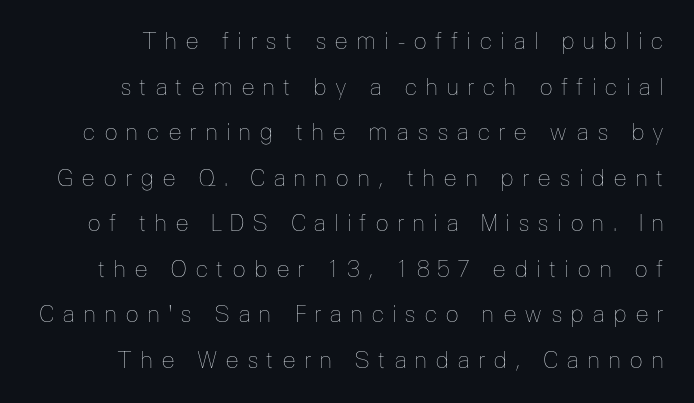
Q: Is the text bold? A: No.
Q: Is the text italic (slanted)? A: No, it is upright.
Q: Is the text underlined? A: No.
Q: Is the spacing between letters normal or unusually wide? A: Unusually wide.
Q: Is the spacing between lines tight, normal or loose? A: Loose.
